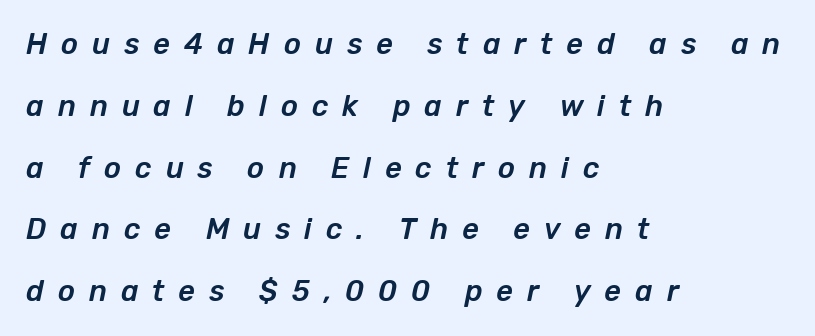
The image shows 29 px text type, italic (leaning right); set left-aligned, loose line spacing (2.13x), unusually wide letter spacing (+0.48 em), not underlined; low stroke contrast and a medium x-height.
